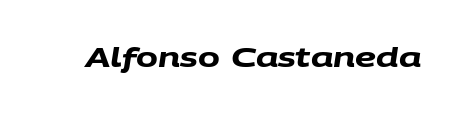
Set as a true bold cut, around the 700 mark. No word sits above an underline. Nothing unusual about the tracking: characters are spaced as the font intends.
